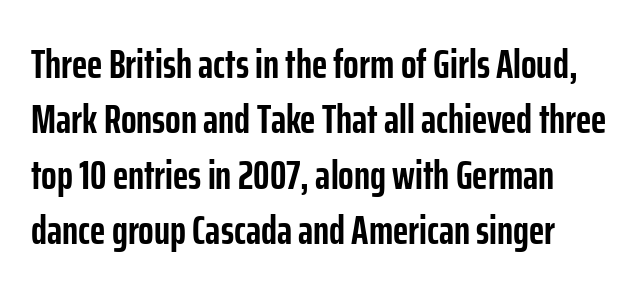
Q: Is the text bold? A: Yes.
Q: Is the text italic (slanted)? A: No, it is upright.
Q: Is the typeface a serif or a sans-serif typeface? A: Sans-serif.
Q: Is the text underlined? A: No.
Q: Is the spacing between letters normal or unusually wide? A: Normal.
Q: Is the spacing between lines tight, normal or loose? A: Normal.
Q: Width (condensed, normal, or wide)? A: Condensed.
Q: Stroke contrast? A: Low.
Q: x-height? A: Medium.
Q: Monospaced? A: No.
